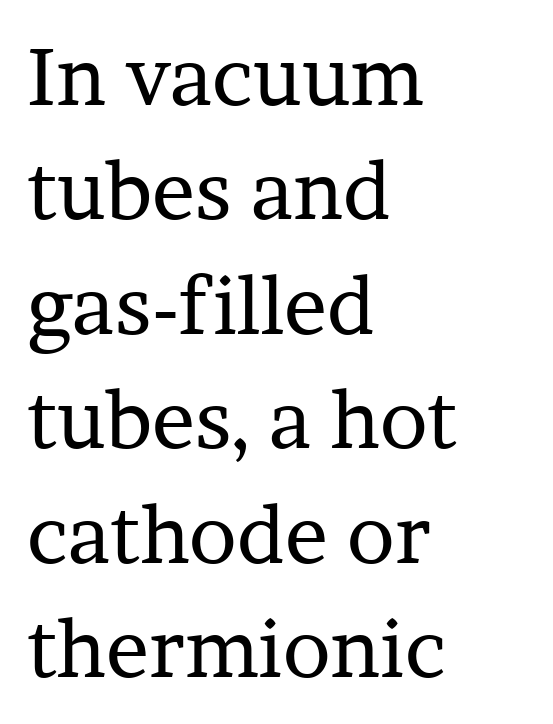
The image shows 80 px regular-weight serif type, upright; set left-aligned, normal line spacing (1.43x), normal letter spacing, not underlined; low stroke contrast and a medium x-height.
